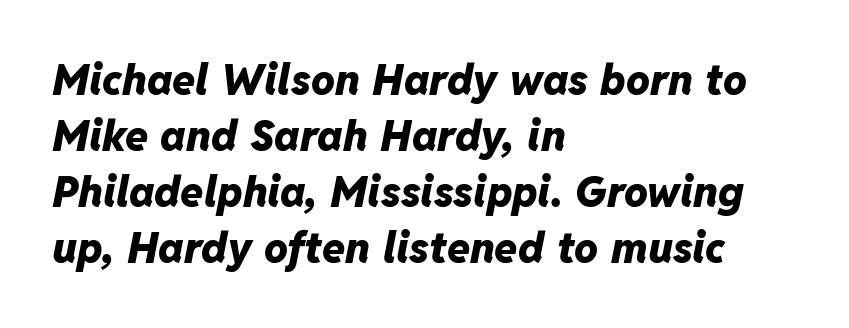
Q: Is the text bold? A: Yes.
Q: Is the text italic (slanted)? A: Yes, it leans right by about 11 degrees.
Q: Is the text underlined? A: No.
Q: How is the paragraph aligned? A: Left-aligned.
Q: Is the spacing between letters normal or unusually wide? A: Normal.
Q: Is the spacing between lines tight, normal or loose? A: Normal.
Q: Width (condensed, normal, or wide)? A: Normal.
Q: Stroke contrast? A: Low.
Q: x-height? A: Medium.
Q: Monospaced? A: No.
